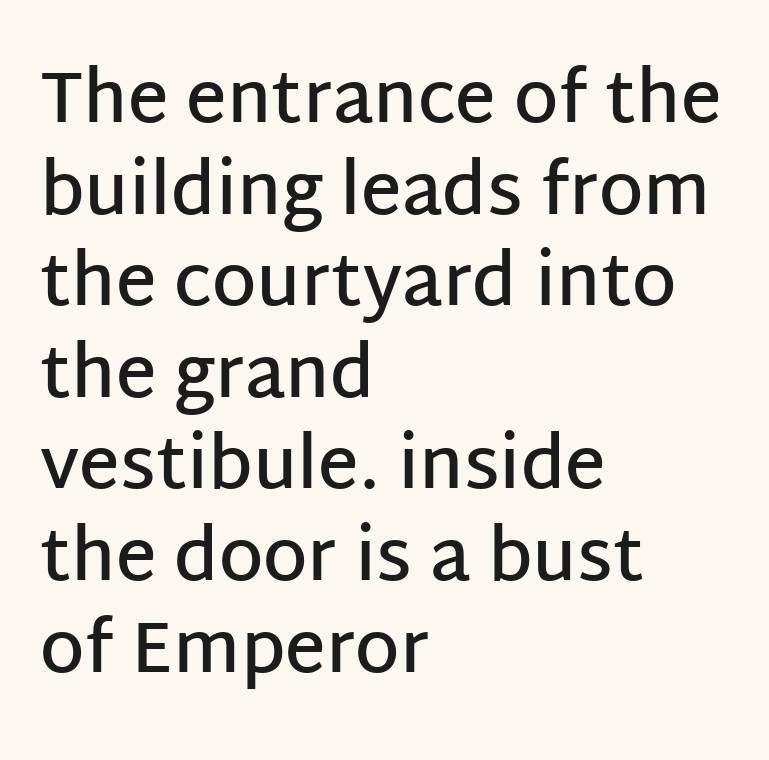
{"serif": "no", "italic": "no", "bold": "semi", "weight": "semibold", "width": "normal", "stroke_contrast": "low", "x_height": "large", "monospaced": "no", "underline": "no", "align": "left", "line_spacing": "normal", "line_spacing_ratio": 1.29, "letter_spacing": "normal", "letter_spacing_em": 0.0, "glyph_px": 71}
